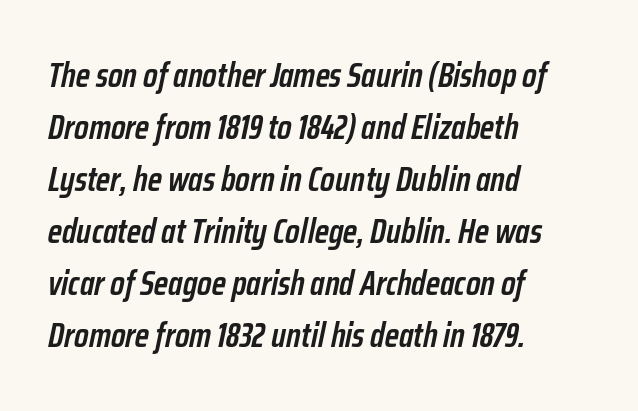
The area under the type is left untouched. These lines are set flush left with a ragged right edge. Moderately thickened strokes mark this as semibold type. A typesetter would mark this as italic.
